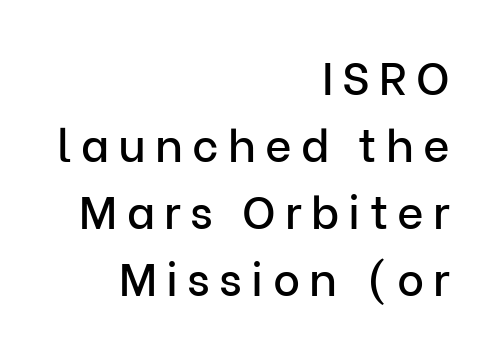
The image shows 46 px sans-serif type, upright; set right-aligned, normal line spacing (1.46x), unusually wide letter spacing (+0.2 em), not underlined; low stroke contrast and a medium x-height.
